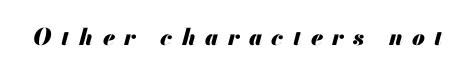
Q: Is the text bold? A: Yes.
Q: Is the text italic (slanted)? A: Yes, it leans right by about 13 degrees.
Q: Is the text underlined? A: No.
Q: Is the spacing between letters normal or unusually wide? A: Unusually wide.
